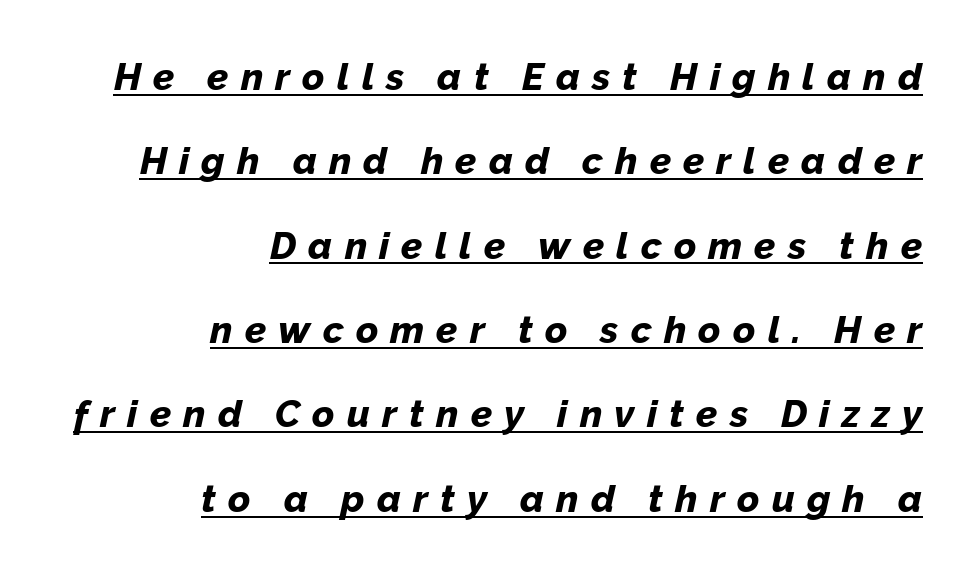
The line-height multiplier appears high, well above default. Does the copy run flush right? Yes — the right margin is perfectly even. Note the varied advance widths — an 'i' is clearly narrower than an 'm'. Emphasis is given by a line drawn under the lettering. These lines have a slow, spaced-out rhythm from letter to letter.
